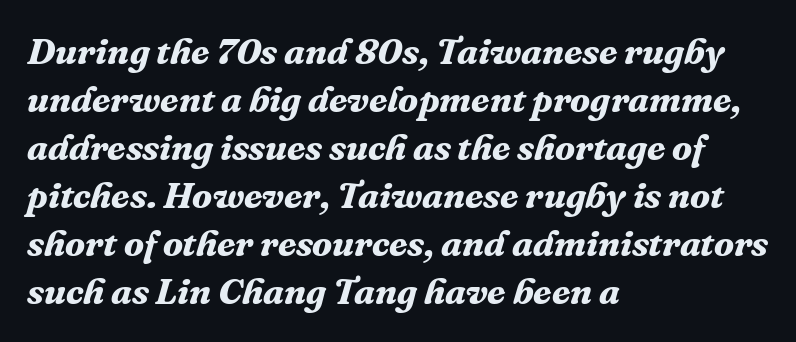
{"serif": "yes", "italic": "yes", "lean": "right", "slant_degrees": 16, "bold": "yes", "weight": "bold", "width": "normal", "stroke_contrast": "medium", "x_height": "medium", "monospaced": "no", "underline": "no", "align": "left", "line_spacing": "normal", "line_spacing_ratio": 1.3, "letter_spacing": "normal", "letter_spacing_em": 0.0, "glyph_px": 37}
